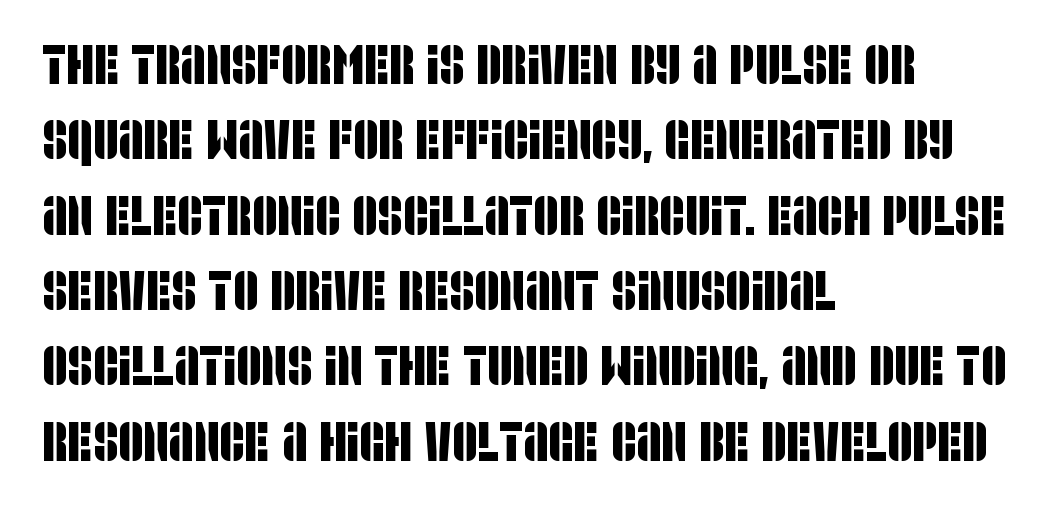
The image shows 55 px condensed sans-serif type; set left-aligned, normal line spacing (1.37x), normal letter spacing, not underlined; low stroke contrast and a large x-height.
